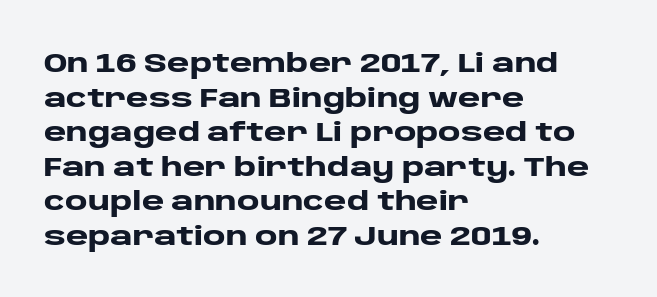
{"italic": "no", "bold": "yes", "underline": "no", "align": "left", "line_spacing": "normal", "line_spacing_ratio": 1.28, "letter_spacing": "normal", "letter_spacing_em": 0.0, "glyph_px": 27}
